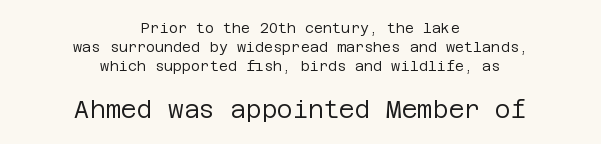
The image shows 24 px text type, upright; set centered, normal line spacing (1.36x), normal letter spacing, not underlined; the second (bottom) block is 1.71x larger.
